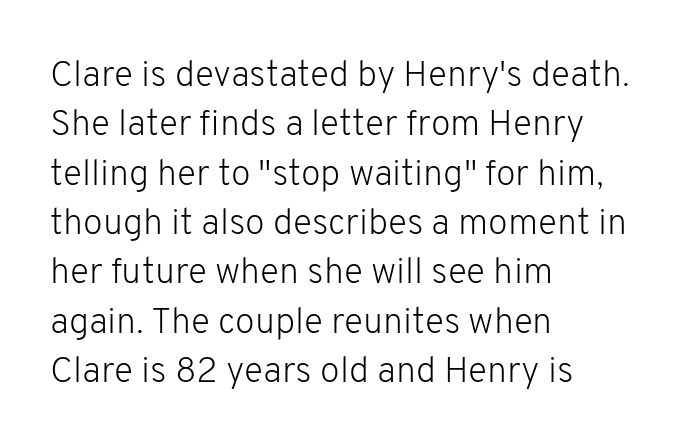
Q: Is the text bold? A: No.
Q: Is the text italic (slanted)? A: No, it is upright.
Q: Is the typeface a serif or a sans-serif typeface? A: Sans-serif.
Q: Is the text underlined? A: No.
Q: How is the paragraph aligned? A: Left-aligned.
Q: Is the spacing between letters normal or unusually wide? A: Normal.
Q: Is the spacing between lines tight, normal or loose? A: Normal.
Q: Width (condensed, normal, or wide)? A: Normal.
Q: Stroke contrast? A: Low.
Q: x-height? A: Medium.
Q: Monospaced? A: No.
